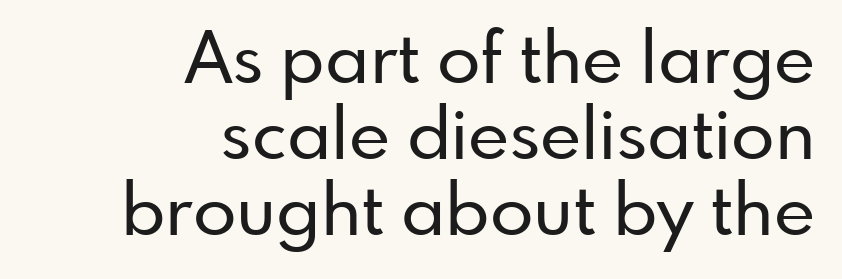
Q: Is the text italic (slanted)? A: No, it is upright.
Q: Is the typeface a serif or a sans-serif typeface? A: Sans-serif.
Q: Is the text underlined? A: No.
Q: How is the paragraph aligned? A: Right-aligned.
Q: Is the spacing between letters normal or unusually wide? A: Normal.
Q: Is the spacing between lines tight, normal or loose? A: Tight.
Q: Width (condensed, normal, or wide)? A: Normal.
Q: Stroke contrast? A: Low.
Q: x-height? A: Small.
Q: Monospaced? A: No.
